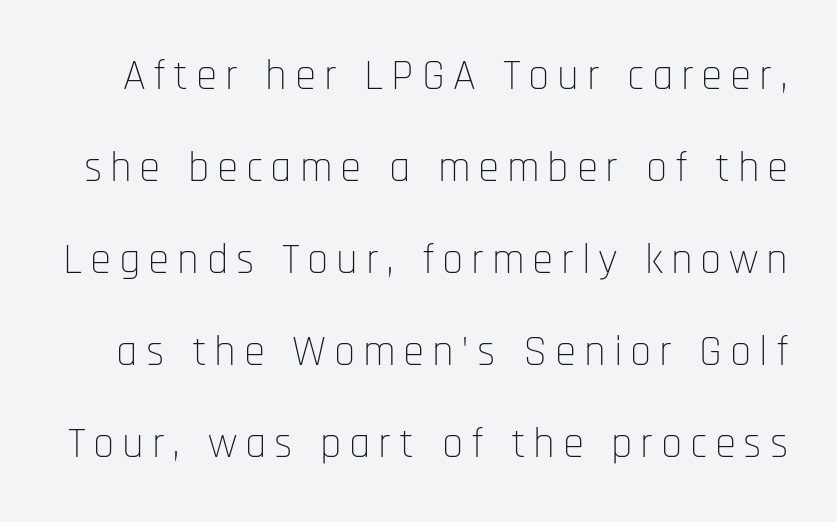
{"serif": "no", "italic": "no", "bold": "no", "weight": "thin", "width": "condensed", "stroke_contrast": "low", "x_height": "large", "monospaced": "no", "underline": "no", "line_spacing": "loose", "line_spacing_ratio": 2.14, "glyph_px": 43}
